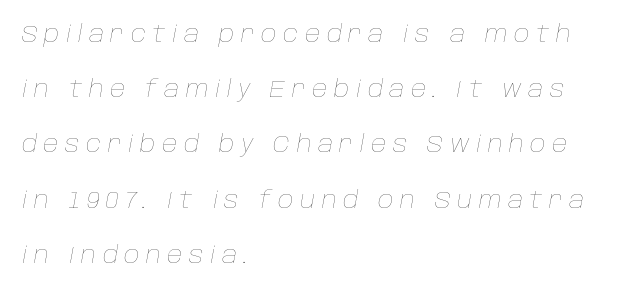
The gaps between neighbouring characters are conspicuously large. Compared with typical paragraphs, the rows here are farther apart. Letters have the restrained weight of plain body copy at most. The ragged edge is on the right, which tells us the setting is flush left.
